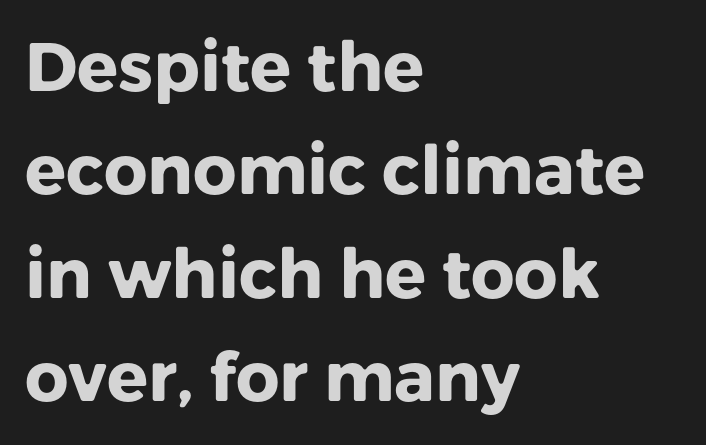
Q: Is the text bold? A: Yes.
Q: Is the text italic (slanted)? A: No, it is upright.
Q: Is the typeface a serif or a sans-serif typeface? A: Sans-serif.
Q: Is the text underlined? A: No.
Q: How is the paragraph aligned? A: Left-aligned.
Q: Is the spacing between letters normal or unusually wide? A: Normal.
Q: Is the spacing between lines tight, normal or loose? A: Normal.
Q: Width (condensed, normal, or wide)? A: Normal.
Q: Stroke contrast? A: Low.
Q: x-height? A: Medium.
Q: Monospaced? A: No.
